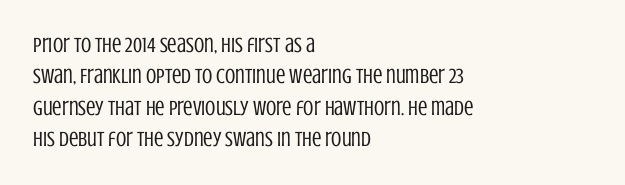
Q: Is the text bold? A: No.
Q: Is the text italic (slanted)? A: No, it is upright.
Q: Is the text underlined? A: No.
Q: How is the paragraph aligned? A: Left-aligned.
Q: Is the spacing between letters normal or unusually wide? A: Normal.
Q: Is the spacing between lines tight, normal or loose? A: Normal.
